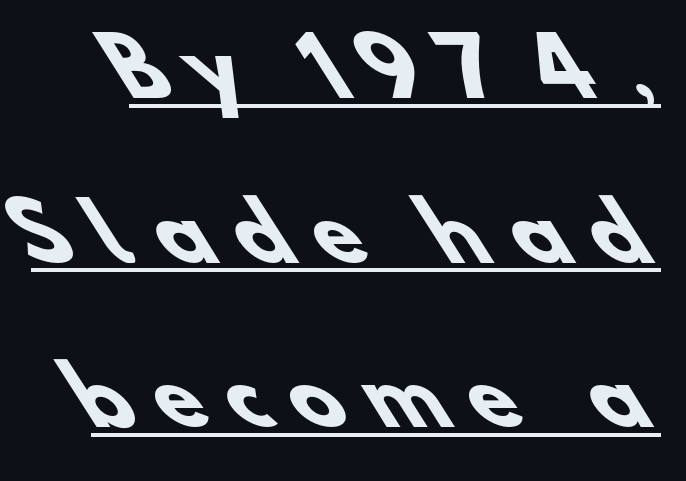
Is this a fixed-width face? No — the glyphs have proportional, varying widths. How are the letters spaced? Widely, with obvious added tracking. In terms of leading, this rendering errs on the spacious side. The glyphs have the mass of a bold cut.
